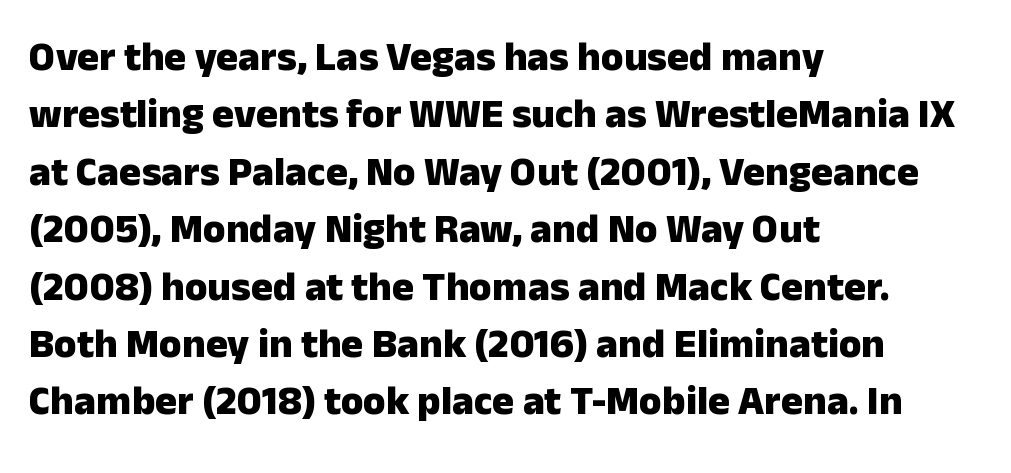
The image shows 41 px heavy sans-serif type, upright; set left-aligned, normal line spacing (1.4x), normal letter spacing, not underlined; low stroke contrast and a medium x-height.
